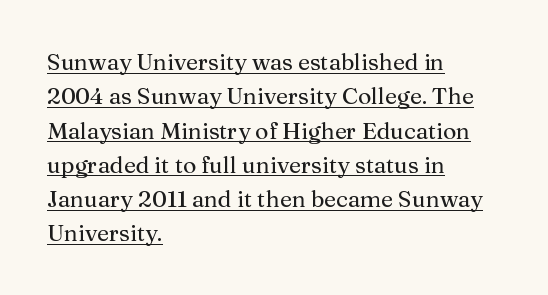
Every stem runs plumb, perpendicular to the baseline. Is the block centered? No — it sits flush against the left margin. No chunkiness to these letters — they're not bold. Students, observe: this is what conventionally led text looks like. Quick note: underline on. How are the letters spaced? Ordinarily, with no added tracking.
